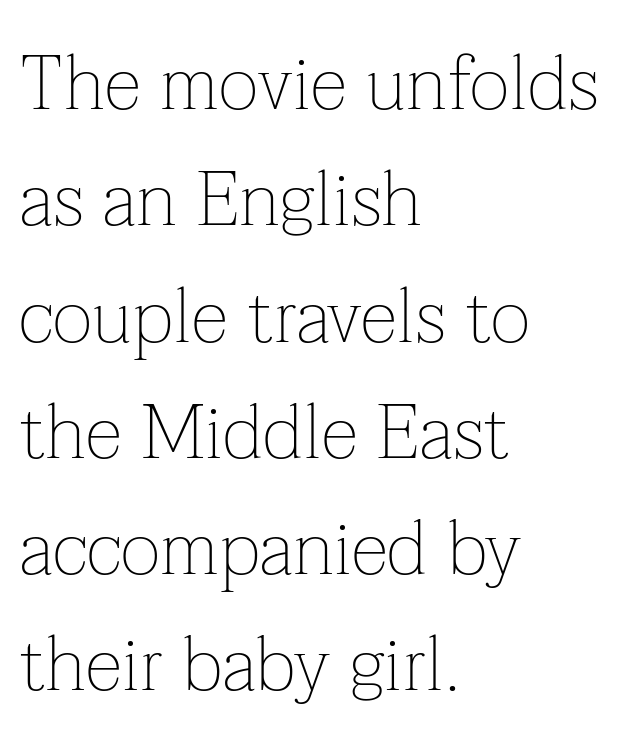
Q: Is the text bold? A: No.
Q: Is the text italic (slanted)? A: No, it is upright.
Q: Is the typeface a serif or a sans-serif typeface? A: Serif.
Q: Is the text underlined? A: No.
Q: How is the paragraph aligned? A: Left-aligned.
Q: Is the spacing between letters normal or unusually wide? A: Normal.
Q: Is the spacing between lines tight, normal or loose? A: Normal.
Q: Width (condensed, normal, or wide)? A: Normal.
Q: Stroke contrast? A: Low.
Q: x-height? A: Medium.
Q: Monospaced? A: No.
